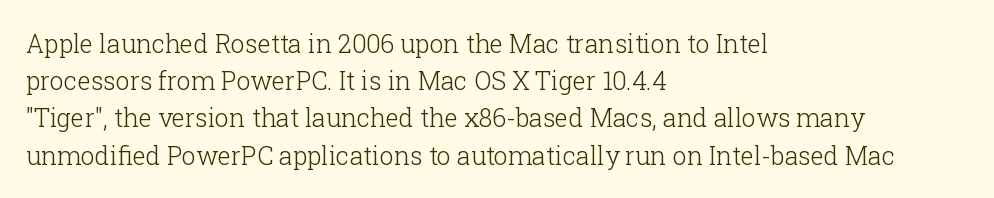
Q: Is the text bold? A: No.
Q: Is the text italic (slanted)? A: No, it is upright.
Q: Is the text underlined? A: No.
Q: How is the paragraph aligned? A: Left-aligned.
Q: Is the spacing between letters normal or unusually wide? A: Normal.
Q: Is the spacing between lines tight, normal or loose? A: Normal.
